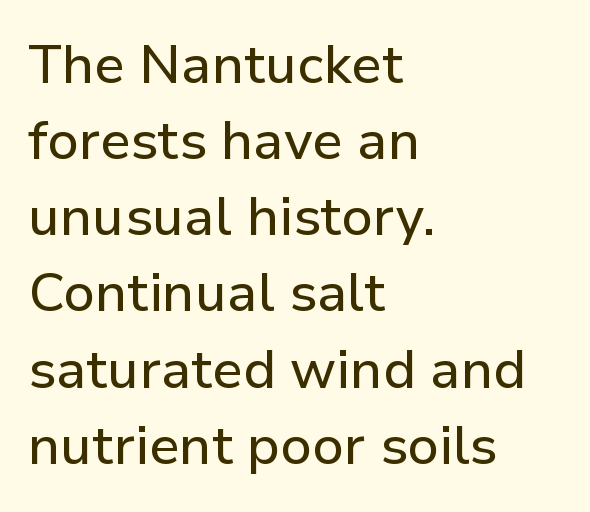
Q: Is the text italic (slanted)? A: No, it is upright.
Q: Is the typeface a serif or a sans-serif typeface? A: Sans-serif.
Q: Is the text underlined? A: No.
Q: How is the paragraph aligned? A: Left-aligned.
Q: Is the spacing between letters normal or unusually wide? A: Normal.
Q: Is the spacing between lines tight, normal or loose? A: Normal.
Q: Width (condensed, normal, or wide)? A: Normal.
Q: Stroke contrast? A: Low.
Q: x-height? A: Medium.
Q: Monospaced? A: No.
